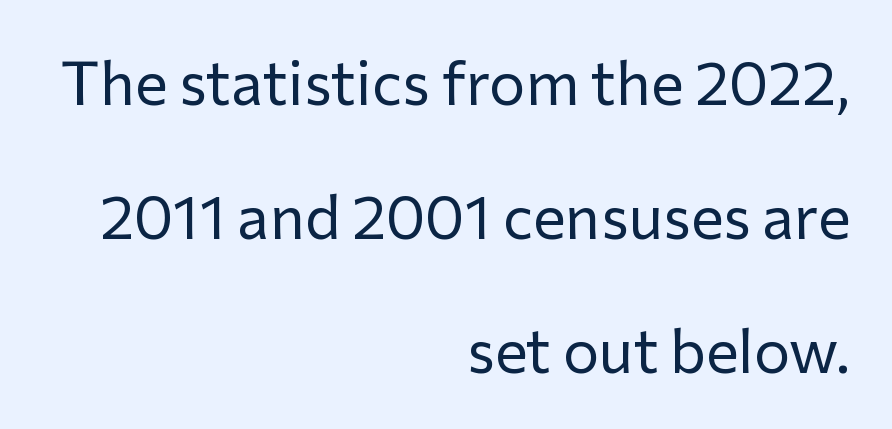
The characters are drawn with everyday or finer stroke widths. Rows of type keep a wide berth in the vertical direction. The passage shown is typed in a proportional face where columns would drift. Words float on clear page, feet unadorned. Classification — sans serif.
